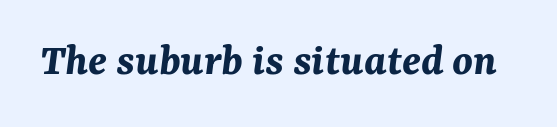
Q: Is the text bold? A: Yes.
Q: Is the text italic (slanted)? A: Yes, it leans right by about 7 degrees.
Q: Is the text underlined? A: No.
Q: Is the spacing between letters normal or unusually wide? A: Normal.
Q: Width (condensed, normal, or wide)? A: Normal.
Q: Stroke contrast? A: Medium.
Q: x-height? A: Medium.
Q: Monospaced? A: No.
